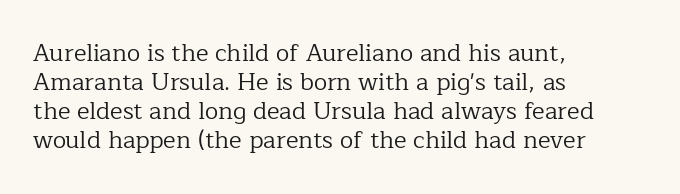
{"italic": "no", "bold": "no", "underline": "no", "align": "left", "line_spacing_ratio": 1.21, "letter_spacing": "normal", "letter_spacing_em": 0.0, "glyph_px": 24}
